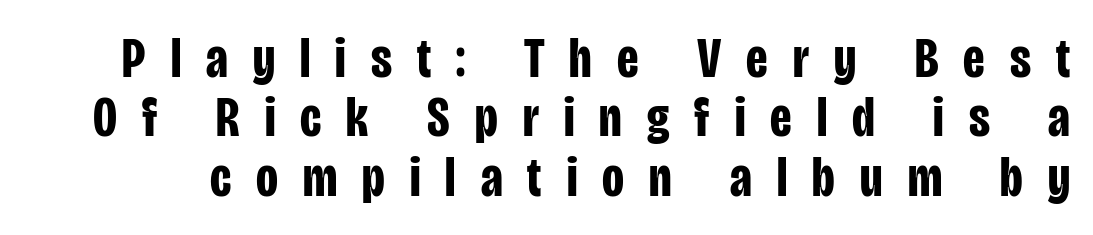
The image shows 57 px bold, condensed sans-serif type, upright; set tight line spacing (1.04x), unusually wide letter spacing (+0.44 em), not underlined; low stroke contrast and a large x-height.
